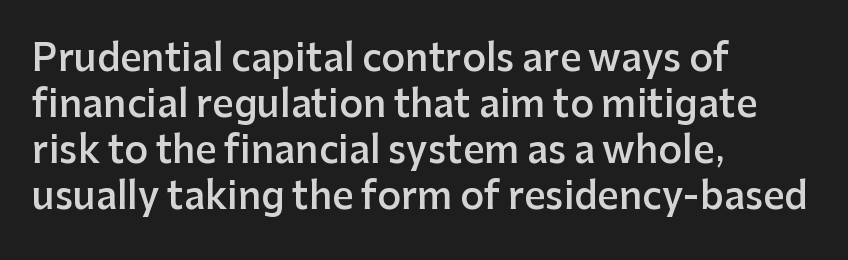
Q: Is the text bold? A: Semi-bold.
Q: Is the text italic (slanted)? A: No, it is upright.
Q: Is the typeface a serif or a sans-serif typeface? A: Sans-serif.
Q: Is the text underlined? A: No.
Q: How is the paragraph aligned? A: Left-aligned.
Q: Is the spacing between letters normal or unusually wide? A: Normal.
Q: Width (condensed, normal, or wide)? A: Normal.
Q: Stroke contrast? A: Low.
Q: x-height? A: Medium.
Q: Monospaced? A: No.
